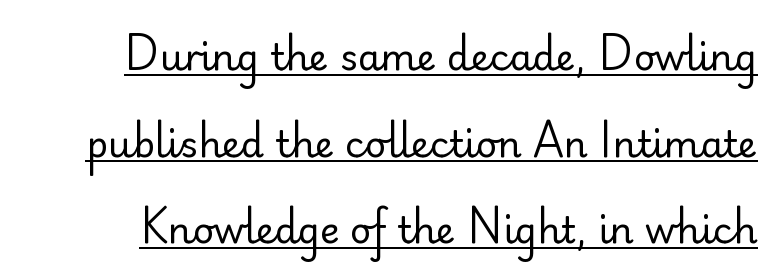
The image shows 37 px regular-weight sans-serif type, upright; set loose line spacing (2.34x), normal letter spacing, underlined; low stroke contrast and a small x-height.
